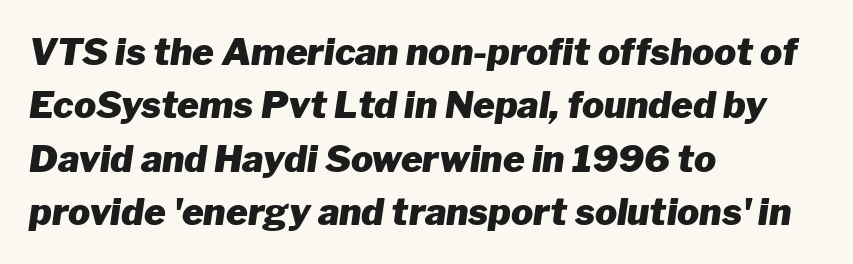
{"italic": "yes", "lean": "right", "slant_degrees": 8, "bold": "yes", "weight": "heavy", "width": "normal", "stroke_contrast": "low", "x_height": "medium", "monospaced": "no", "underline": "no", "align": "left", "line_spacing": "normal", "line_spacing_ratio": 1.44, "letter_spacing": "normal", "letter_spacing_em": 0.0, "glyph_px": 37}
